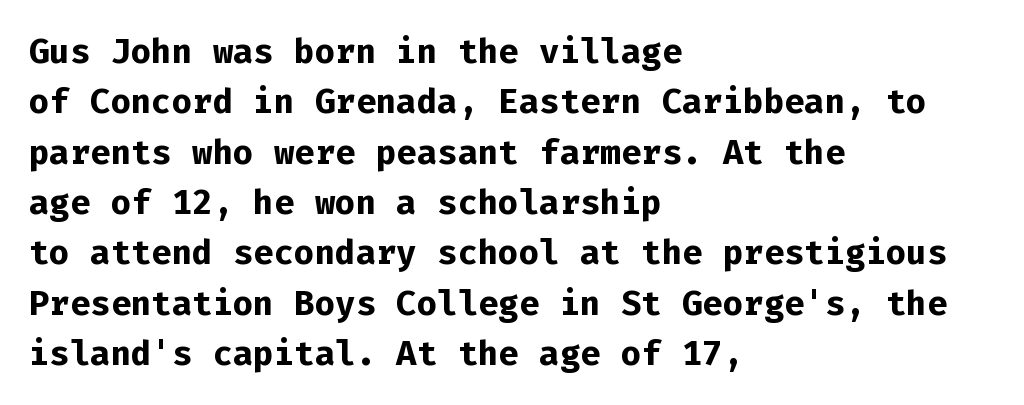
Q: Is the text bold? A: Yes.
Q: Is the text italic (slanted)? A: No, it is upright.
Q: Is the typeface a serif or a sans-serif typeface? A: Sans-serif.
Q: Is the text underlined? A: No.
Q: How is the paragraph aligned? A: Left-aligned.
Q: Is the spacing between letters normal or unusually wide? A: Normal.
Q: Is the spacing between lines tight, normal or loose? A: Normal.
Q: Width (condensed, normal, or wide)? A: Normal.
Q: Stroke contrast? A: Low.
Q: x-height? A: Medium.
Q: Monospaced? A: Yes.
